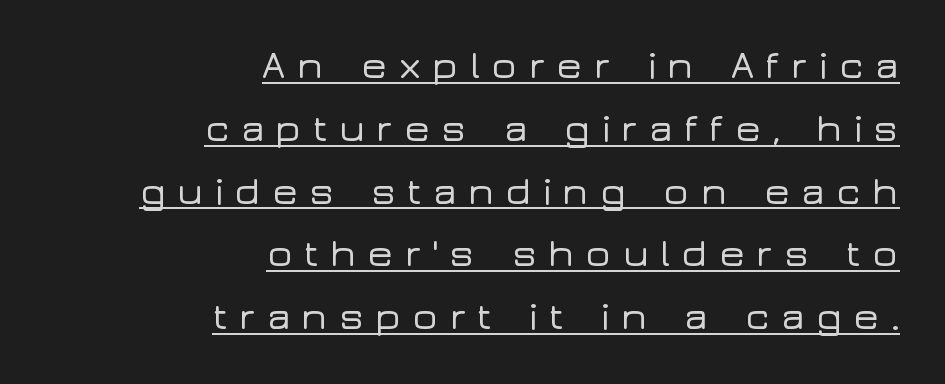
This sample is right-justified, so line beginnings fall wherever the words allow. The lettering is marked with a stroke running underneath it. The type is letterspaced generously, with wide tracking. In terms of leading, this rendering sits right in the middle.
